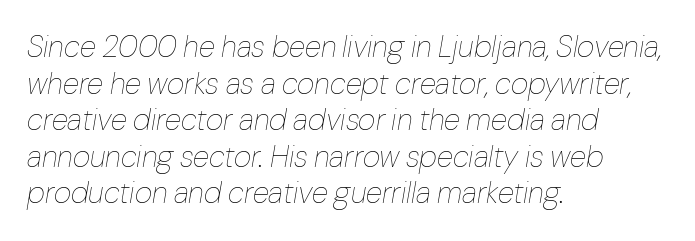
The image shows 30 px thin type, italic (leaning right); set left-aligned, line spacing 1.22x, normal letter spacing, not underlined; low stroke contrast and a medium x-height.
